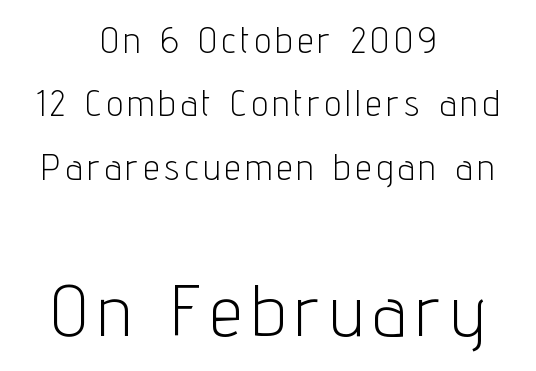
The letters advance in unequal steps, a hallmark of proportional type. If you drew a line through each stem, it would be perfectly vertical. Beneath every word, the page is bare. A centered setting, common on invitations and titles, is used for this passage. Bigger letters appear in the bottom chunk; the top chunk is reduced.
